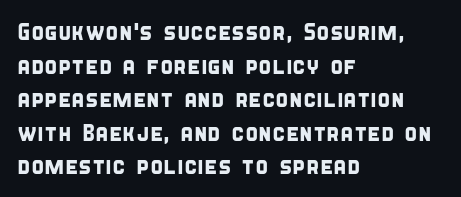
Anything drawn beneath the words? Only blank space. Horizontal bands of white between lines are of average thickness. Compared with typical body copy, the letter spacing here is the same. The setting favours the left margin, as ordinary paragraphs usually do.
